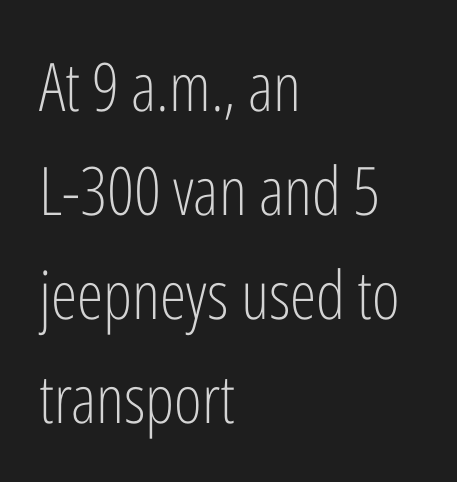
The image shows 67 px light, condensed sans-serif type, upright; set left-aligned, normal line spacing (1.55x), normal letter spacing, not underlined; low stroke contrast and a medium x-height.
